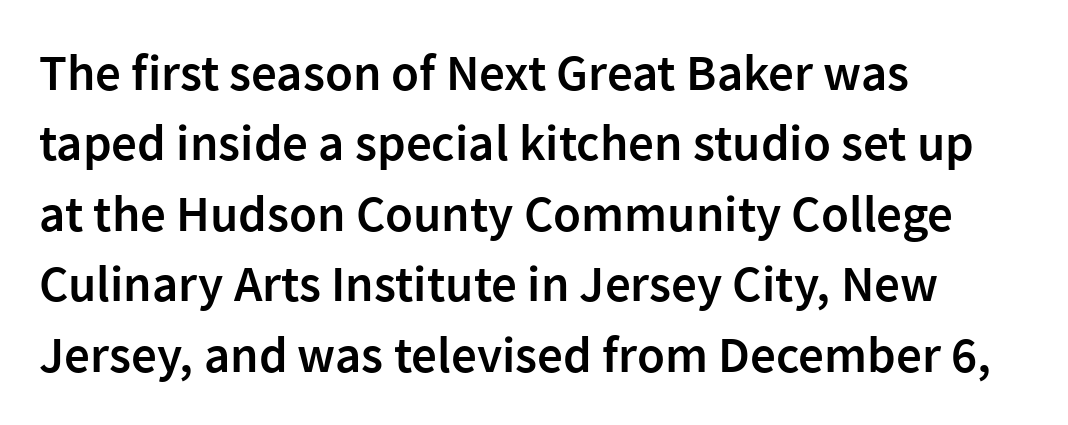
Q: Is the text bold? A: Semi-bold.
Q: Is the text italic (slanted)? A: No, it is upright.
Q: Is the typeface a serif or a sans-serif typeface? A: Sans-serif.
Q: Is the text underlined? A: No.
Q: How is the paragraph aligned? A: Left-aligned.
Q: Is the spacing between letters normal or unusually wide? A: Normal.
Q: Is the spacing between lines tight, normal or loose? A: Normal.
Q: Width (condensed, normal, or wide)? A: Normal.
Q: Stroke contrast? A: Low.
Q: x-height? A: Medium.
Q: Monospaced? A: No.
